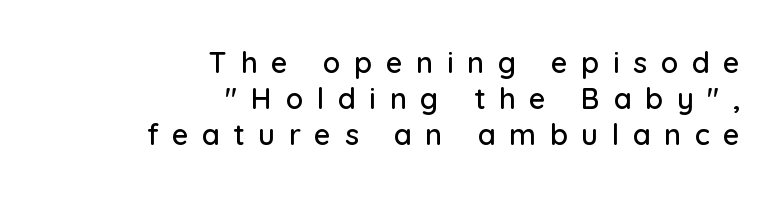
{"serif": "no", "italic": "no", "width": "normal", "stroke_contrast": "low", "x_height": "medium", "monospaced": "no", "underline": "no", "align": "right", "line_spacing_ratio": 1.24, "letter_spacing": "wide", "letter_spacing_em": 0.47, "glyph_px": 29}
